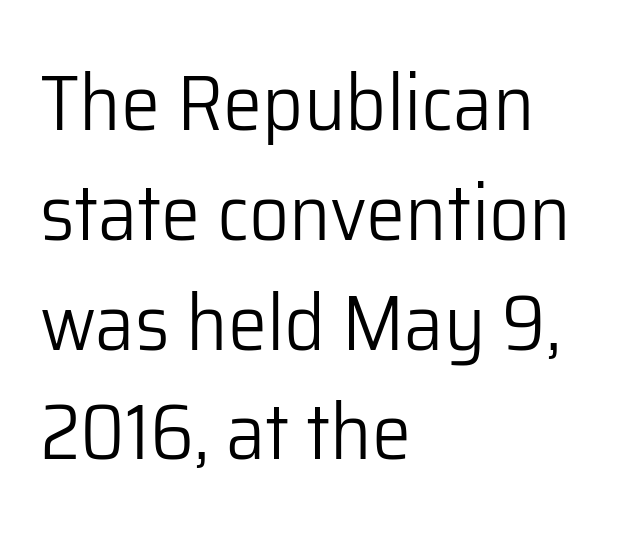
The type sits square on the baseline with zero lean. Leftover space on each line is placed entirely after the last word. Think of a printed novel: that variable character pitch is what you see here. The face used here is a sans, in the tradition of grotesques and geometrics.
